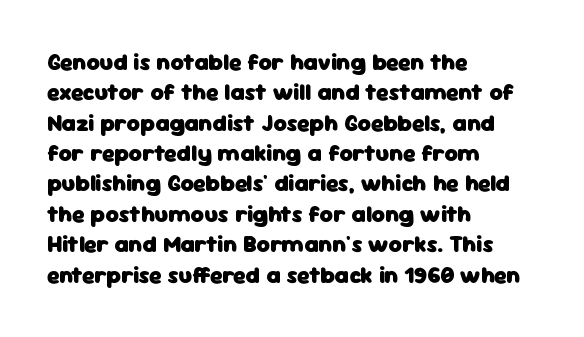
Q: Is the text bold? A: Yes.
Q: Is the text italic (slanted)? A: No, it is upright.
Q: Is the text underlined? A: No.
Q: How is the paragraph aligned? A: Left-aligned.
Q: Is the spacing between letters normal or unusually wide? A: Normal.
Q: Is the spacing between lines tight, normal or loose? A: Normal.
